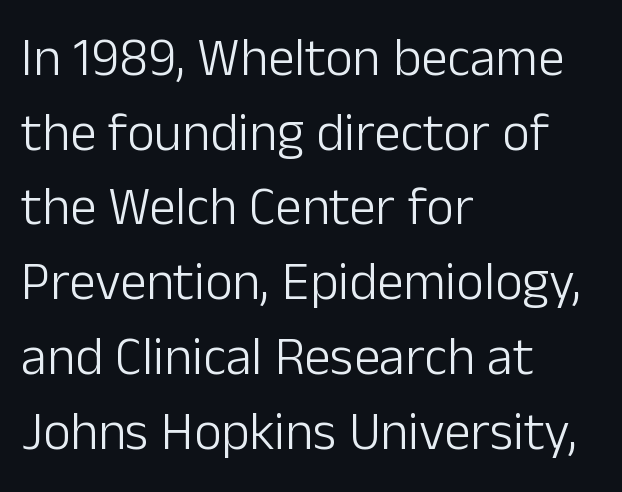
Type without underlining. Unlike a traditional serif, this face leaves its strokes unadorned. The specimen reads as upright at a glance. Stems and bowls with no extra thickness — not bold. Horizontal bands of white between lines are of average thickness. Typeset ragged right — the left edge is the straight one.
